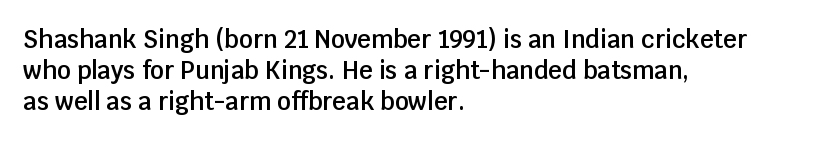
The strip under each line holds only bare page. Default kerning and tracking; the words read as compact shapes. This is the regular roman posture of the typeface. Regular leading. One-word summary of the alignment: left.
